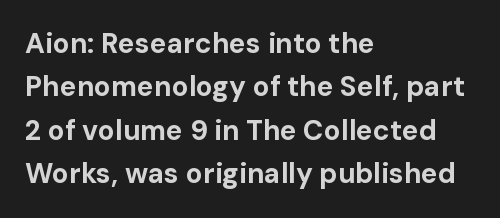
{"serif": "no", "italic": "no", "bold": "yes", "weight": "bold", "width": "normal", "stroke_contrast": "low", "x_height": "medium", "monospaced": "no", "underline": "no", "align": "left", "line_spacing": "normal", "line_spacing_ratio": 1.55, "letter_spacing": "normal", "letter_spacing_em": 0.0, "glyph_px": 28}
